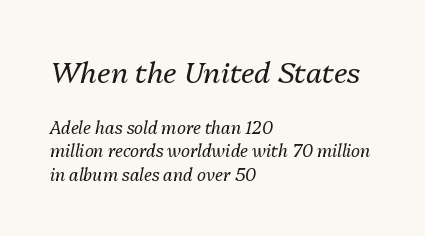
The image shows 29 px regular-weight type, italic (leaning right); set left-aligned, normal line spacing (1.39x), normal letter spacing, not underlined; the first (top) block is 1.71x larger; medium stroke contrast and a medium x-height.
